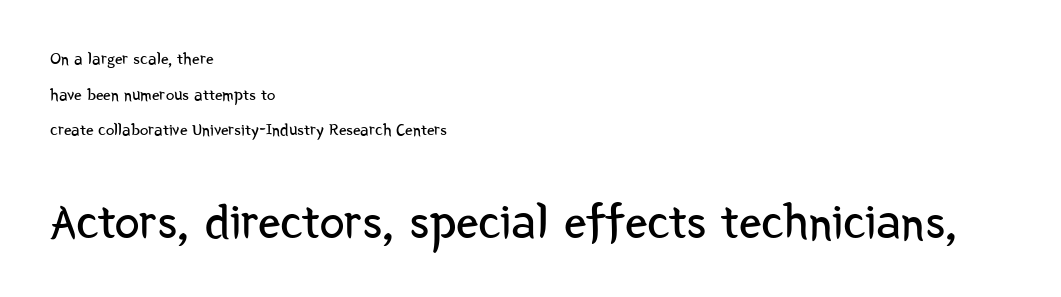
Q: Is the text bold? A: No.
Q: Is the text italic (slanted)? A: No, it is upright.
Q: Is the typeface a serif or a sans-serif typeface? A: Sans-serif.
Q: Is the text underlined? A: No.
Q: How is the paragraph aligned? A: Left-aligned.
Q: Is the spacing between letters normal or unusually wide? A: Normal.
Q: Is the spacing between lines tight, normal or loose? A: Loose.
Q: Which block of text is set in a larger size, the first (top) or the second (bottom)? A: The second (bottom) one.
Q: Width (condensed, normal, or wide)? A: Condensed.
Q: Stroke contrast? A: Low.
Q: x-height? A: Medium.
Q: Monospaced? A: No.
